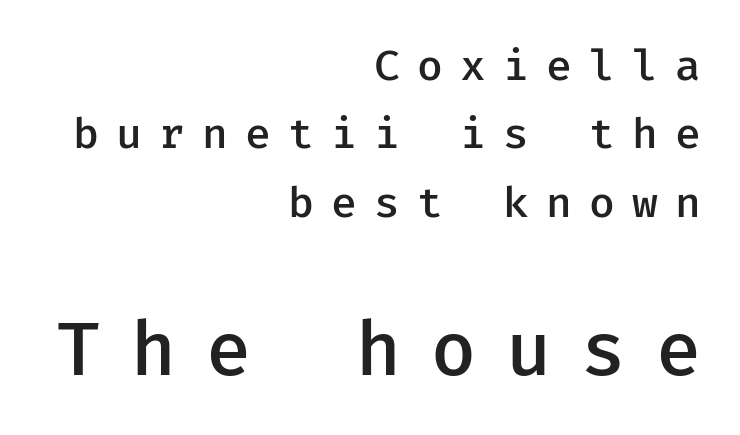
{"serif": "no", "italic": "no", "bold": "semi", "weight": "semibold", "width": "normal", "stroke_contrast": "low", "x_height": "medium", "underline": "no", "align": "right", "line_spacing": "normal", "line_spacing_ratio": 1.59, "letter_spacing": "wide", "letter_spacing_em": 0.4, "larger_block": "second", "size_ratio": 1.74, "glyph_px": 75}
